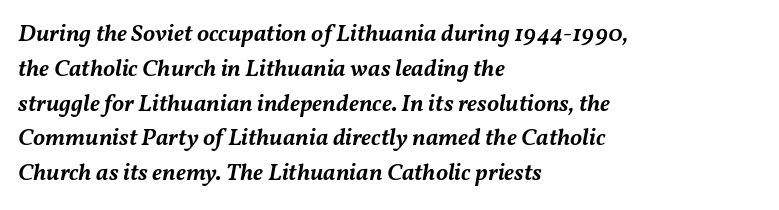
Q: Is the text bold? A: Semi-bold.
Q: Is the text italic (slanted)? A: Yes, it leans right by about 11 degrees.
Q: Is the text underlined? A: No.
Q: How is the paragraph aligned? A: Left-aligned.
Q: Is the spacing between letters normal or unusually wide? A: Normal.
Q: Is the spacing between lines tight, normal or loose? A: Normal.
